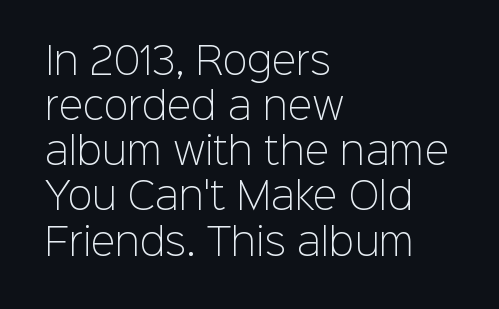
Q: Is the text bold? A: No.
Q: Is the text italic (slanted)? A: No, it is upright.
Q: Is the typeface a serif or a sans-serif typeface? A: Sans-serif.
Q: Is the text underlined? A: No.
Q: How is the paragraph aligned? A: Left-aligned.
Q: Is the spacing between letters normal or unusually wide? A: Normal.
Q: Width (condensed, normal, or wide)? A: Normal.
Q: Stroke contrast? A: Low.
Q: x-height? A: Medium.
Q: Monospaced? A: No.
